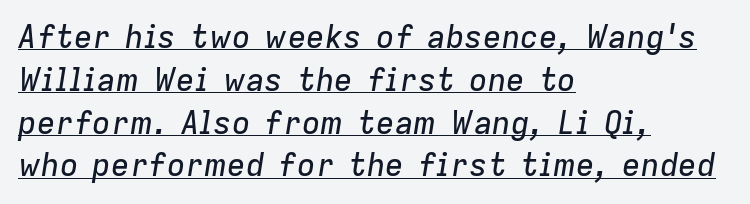
Q: Is the text italic (slanted)? A: Yes, it leans right by about 9 degrees.
Q: Is the text underlined? A: Yes.
Q: How is the paragraph aligned? A: Left-aligned.
Q: Is the spacing between letters normal or unusually wide? A: Normal.
Q: Is the spacing between lines tight, normal or loose? A: Normal.
Q: Width (condensed, normal, or wide)? A: Normal.
Q: Stroke contrast? A: Low.
Q: x-height? A: Medium.
Q: Monospaced? A: No.
